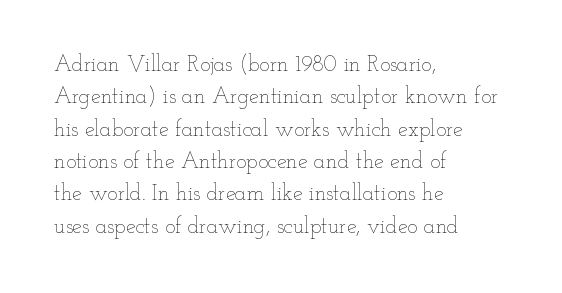
Q: Is the text bold? A: No.
Q: Is the text italic (slanted)? A: No, it is upright.
Q: Is the text underlined? A: No.
Q: How is the paragraph aligned? A: Left-aligned.
Q: Is the spacing between letters normal or unusually wide? A: Normal.
Q: Is the spacing between lines tight, normal or loose? A: Normal.
